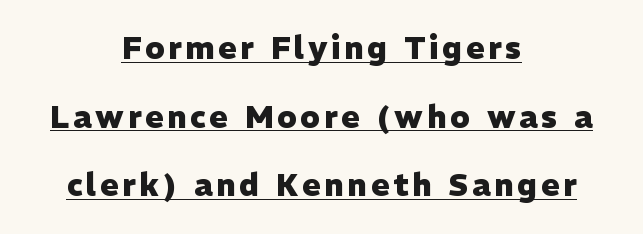
{"serif": "no", "italic": "no", "bold": "yes", "weight": "heavy", "width": "normal", "stroke_contrast": "low", "x_height": "medium", "monospaced": "no", "underline": "yes", "align": "center", "line_spacing": "loose", "line_spacing_ratio": 2.21, "glyph_px": 31}
